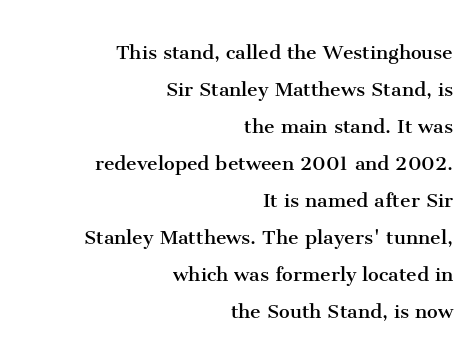
The vertical gap from one line to the next is medium. Descenders hang freely into open space. Stems and bowls with no extra thickness — not bold. Nothing unusual about the tracking: characters are spaced as the font intends. Line ends are locked; line starts wander. The typography opts for an upright posture over an oblique one.
